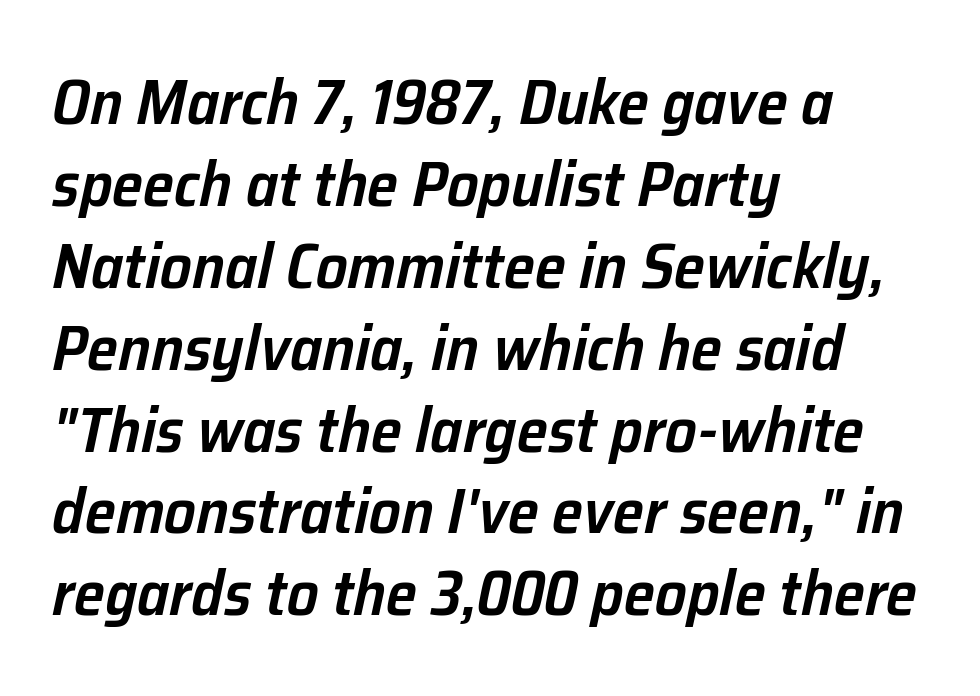
Q: Is the text bold? A: Semi-bold.
Q: Is the text italic (slanted)? A: Yes, it leans right by about 12 degrees.
Q: Is the text underlined? A: No.
Q: How is the paragraph aligned? A: Left-aligned.
Q: Is the spacing between letters normal or unusually wide? A: Normal.
Q: Is the spacing between lines tight, normal or loose? A: Normal.
Q: Width (condensed, normal, or wide)? A: Normal.
Q: Stroke contrast? A: Low.
Q: x-height? A: Medium.
Q: Monospaced? A: No.
